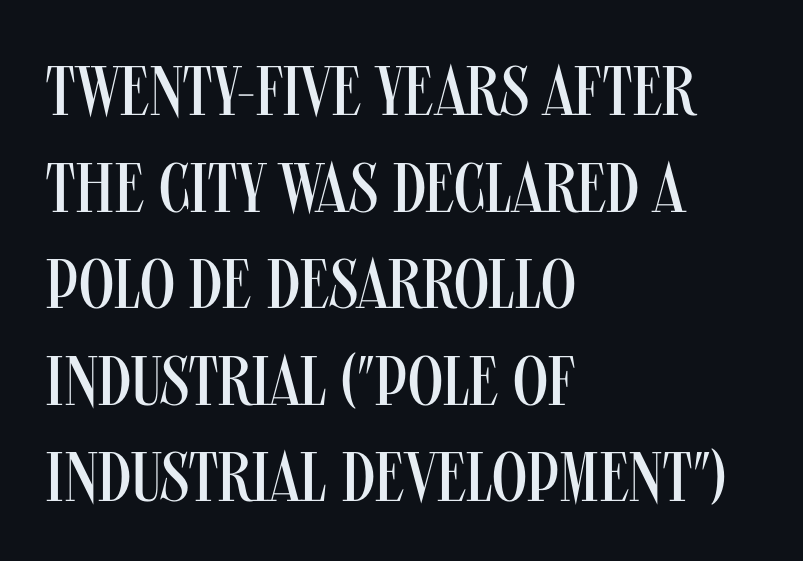
{"serif": "no", "italic": "no", "bold": "no", "weight": "regular", "width": "condensed", "stroke_contrast": "medium", "x_height": "large", "monospaced": "no", "underline": "no", "align": "left", "line_spacing": "normal", "line_spacing_ratio": 1.38, "letter_spacing": "normal", "letter_spacing_em": 0.0, "glyph_px": 70}
